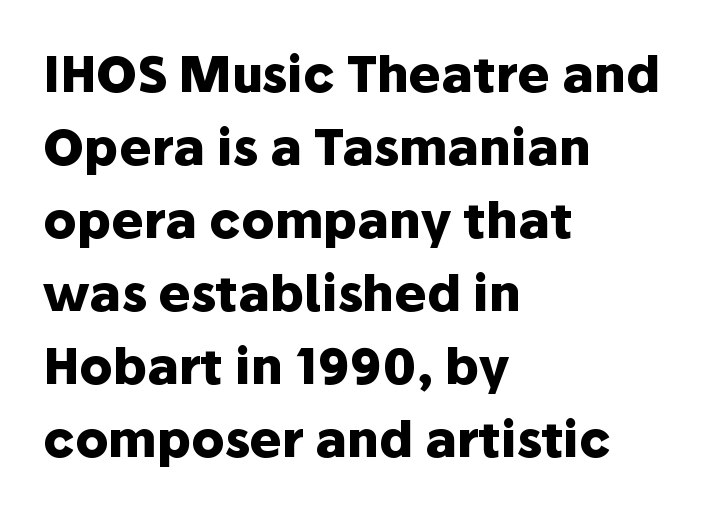
Bare-footed words on every line. Ordinary non-slanted type is in use. You can tell from the bare stems that sans-serif type was used. Typographic density is high because the face is bold. This rendering uses left alignment, leaving the right contour irregular.
